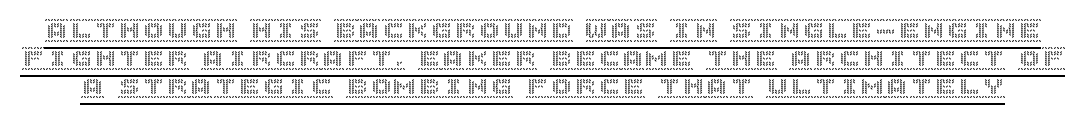
The image shows 24 px text type, upright; set line spacing 1.17x, normal letter spacing, underlined.
